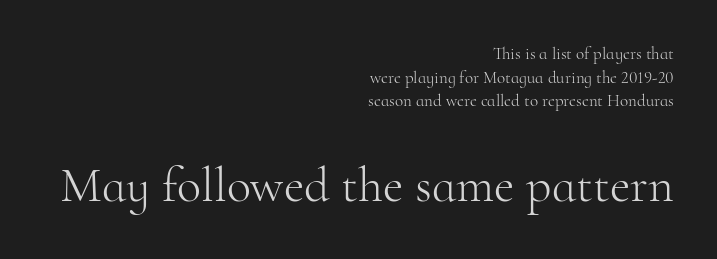
The image shows 50 px light serif type, upright; set right-aligned, normal line spacing (1.39x), normal letter spacing, not underlined; the second (bottom) block is 2.94x larger; high stroke contrast and a small x-height.
